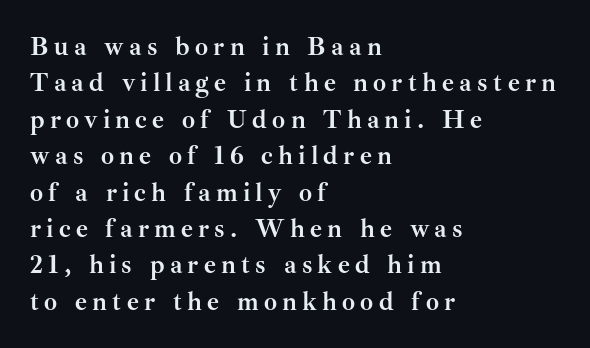
Q: Is the text bold? A: Yes.
Q: Is the text italic (slanted)? A: No, it is upright.
Q: Is the text underlined? A: No.
Q: How is the paragraph aligned? A: Left-aligned.
Q: Is the spacing between letters normal or unusually wide? A: Unusually wide.
Q: Is the spacing between lines tight, normal or loose? A: Normal.
